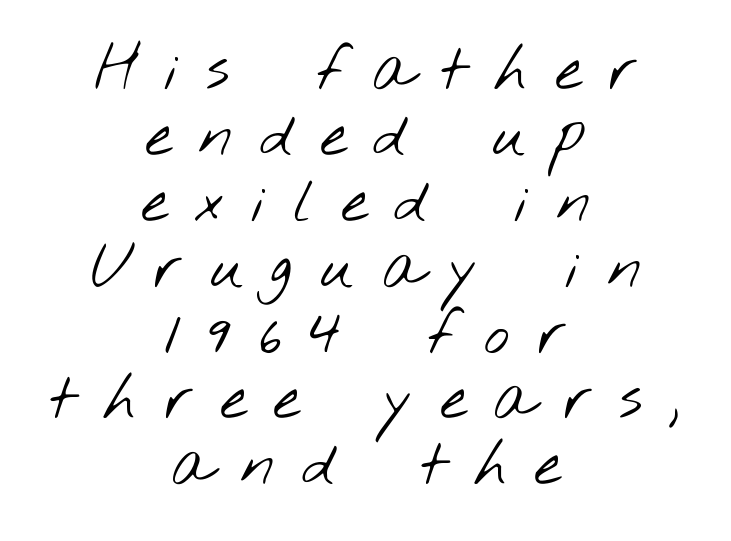
Q: Is the text bold? A: No.
Q: Is the typeface a serif or a sans-serif typeface? A: Sans-serif.
Q: Is the text underlined? A: No.
Q: How is the paragraph aligned? A: Centered.
Q: Is the spacing between letters normal or unusually wide? A: Unusually wide.
Q: Is the spacing between lines tight, normal or loose? A: Tight.
Q: Width (condensed, normal, or wide)? A: Wide.
Q: Stroke contrast? A: Low.
Q: x-height? A: Small.
Q: Monospaced? A: No.
